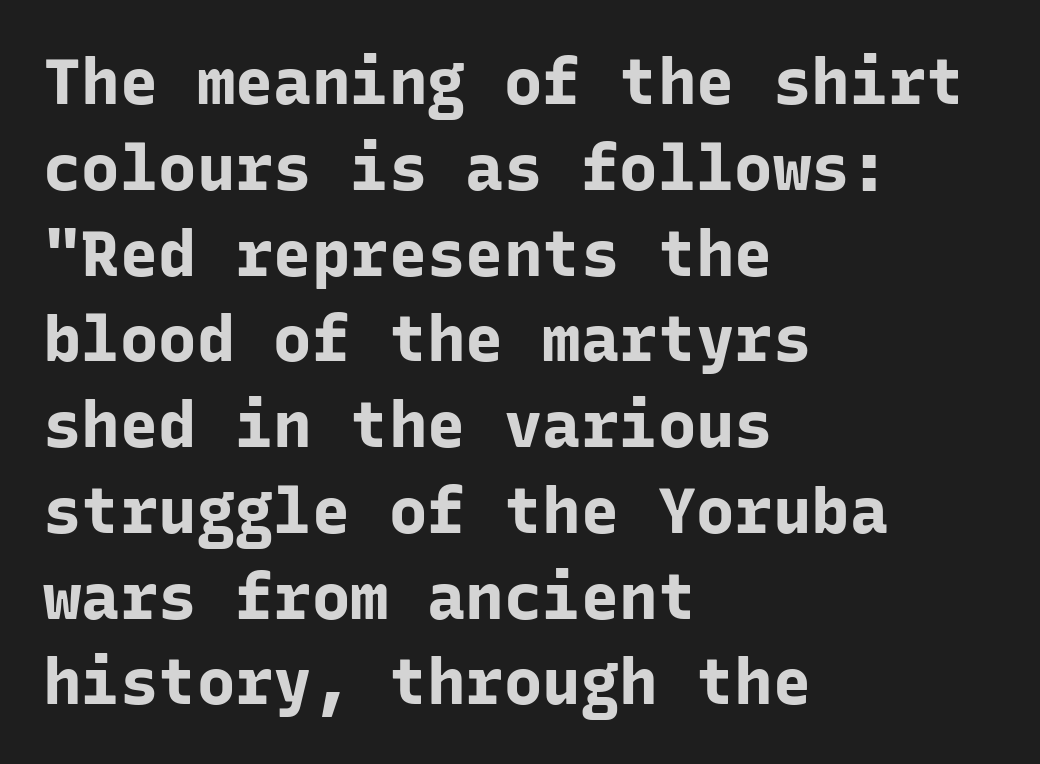
You could count columns in this text — the font is strictly monospaced. The lettering holds an erect, upright posture throughout. This is sans-serif lettering, the kind often seen on screens and signage. Decoration check: the copy has no underline. The rag falls on the right side of this text block. Regarding leading, the lines here are spaced in the standard way.
